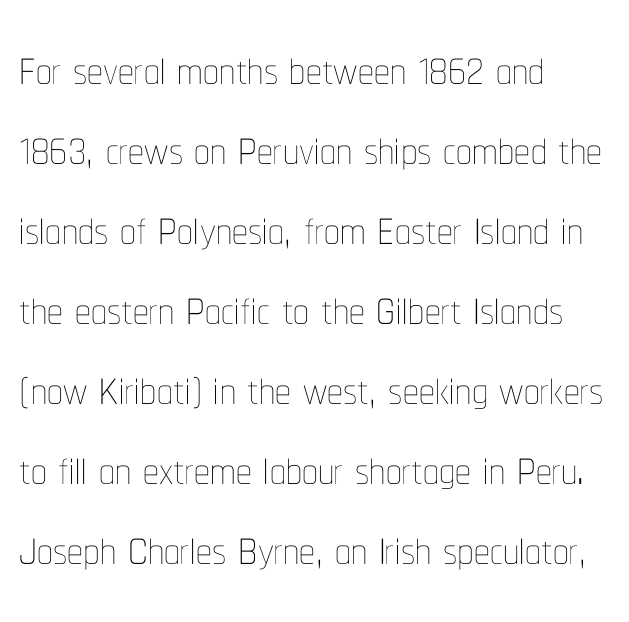
The image shows 63 px thin, condensed type, upright; set left-aligned, normal line spacing (1.27x), normal letter spacing, not underlined; low stroke contrast and a medium x-height.
